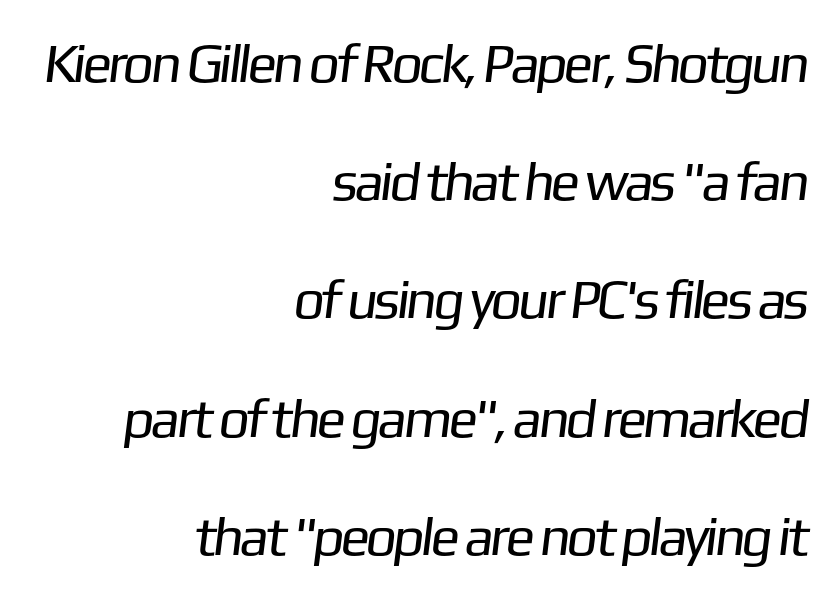
The gaps between neighbouring characters are ordinary and unremarkable. Note: no serifs on the glyphs. No letter is thick-stroked: the sample isn't bold. Each letter keeps its own natural width here, so spacing adapts to shape. Clear beneath every line of the passage. Compared with a flush-left layout, this one pins lines to the opposite, right side.
